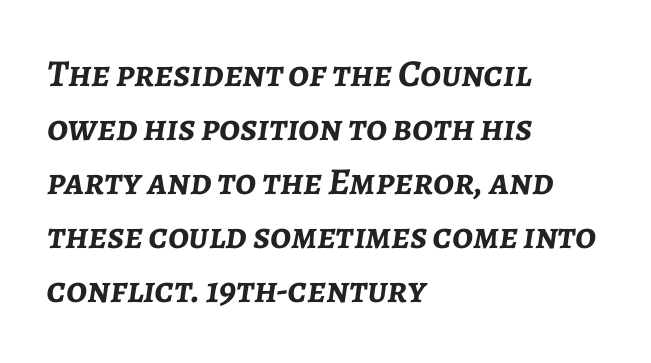
The image shows 38 px semibold type, italic (leaning right); set left-aligned, normal line spacing (1.42x), normal letter spacing, not underlined; low stroke contrast and a medium x-height.
